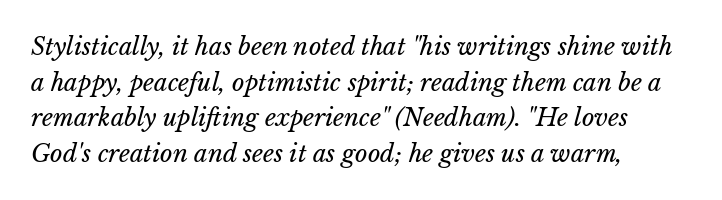
The image shows 24 px text type, italic (leaning right); set left-aligned, normal line spacing (1.48x), normal letter spacing, not underlined.
